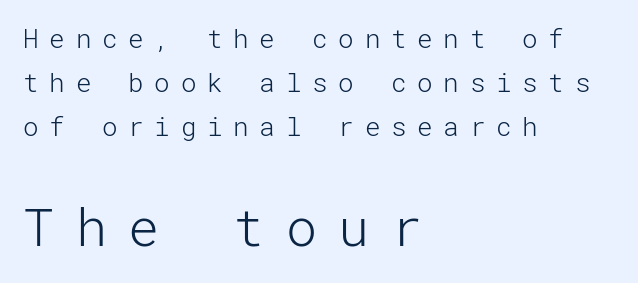
{"serif": "no", "italic": "no", "bold": "no", "weight": "light", "width": "normal", "stroke_contrast": "low", "x_height": "medium", "underline": "no", "align": "left", "line_spacing": "normal", "line_spacing_ratio": 1.7, "letter_spacing": "wide", "letter_spacing_em": 0.41, "larger_block": "second", "size_ratio": 2.0, "glyph_px": 52}
